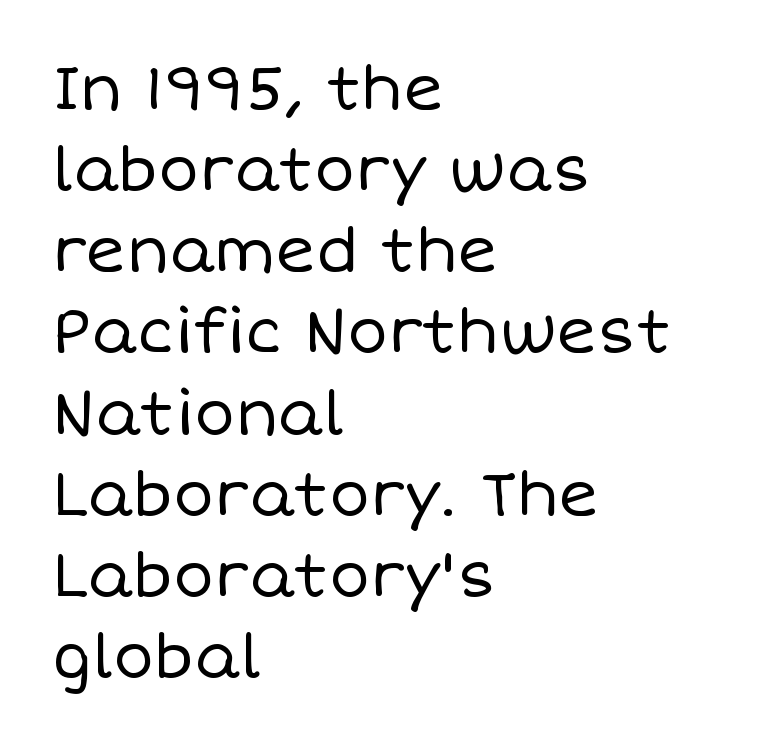
In terms of posture, this sample is upright. Standard letterfit; no display-style spreading of the glyphs. Horizontal alignment here is leftward, the default for most running prose. Heft: none added — not bold. The passage shown stacks its lines at a standard gap. Plain, unruled lines of type.
